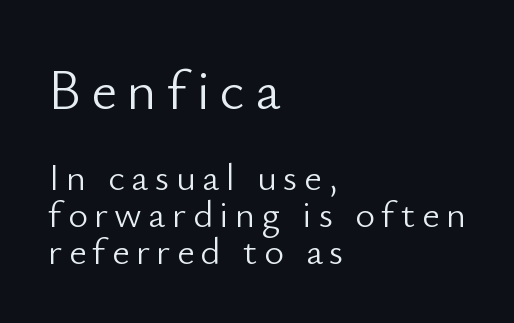
The image shows 57 px light sans-serif type, upright; set left-aligned, tight line spacing (0.97x), not underlined; the first (top) block is 1.5x larger; low stroke contrast and a small x-height.
